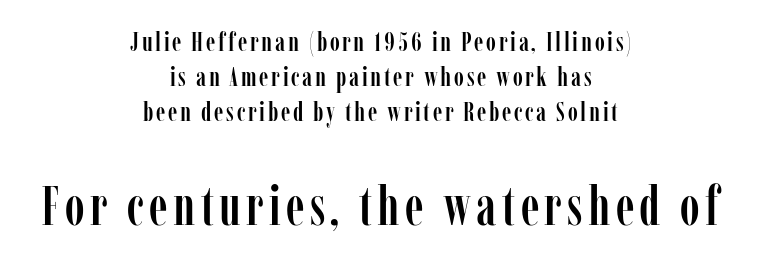
Q: Is the text italic (slanted)? A: No, it is upright.
Q: Is the typeface a serif or a sans-serif typeface? A: Serif.
Q: Is the text underlined? A: No.
Q: How is the paragraph aligned? A: Centered.
Q: Is the spacing between lines tight, normal or loose? A: Normal.
Q: Which block of text is set in a larger size, the first (top) or the second (bottom)? A: The second (bottom) one.
Q: Width (condensed, normal, or wide)? A: Condensed.
Q: Stroke contrast? A: Low.
Q: x-height? A: Medium.
Q: Monospaced? A: No.
